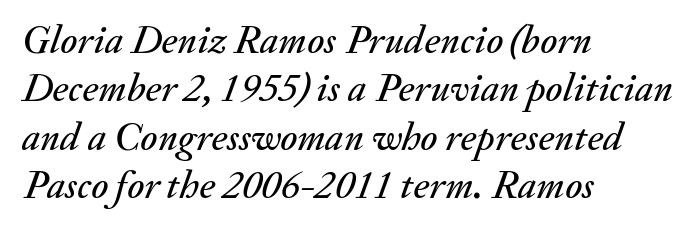
Tall strokes in this sample are angled rather than plumb. Unmarked baselines from the first word to the last. Reading down the block, your eye returns to a fixed left position each line. The letters advance in unequal steps, a hallmark of proportional type.
